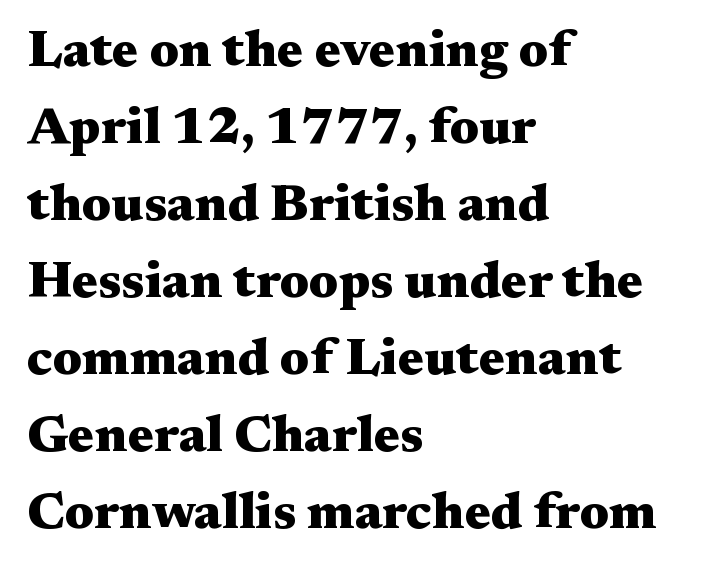
Honestly, there is no underline to notice here at all. Is there much room between lines? A standard amount, neither cramped nor airy. Here the designer chose a conventional face with non-uniform glyph widths. This is the regular roman posture of the typeface. Weight check: bold — yes, fully.
